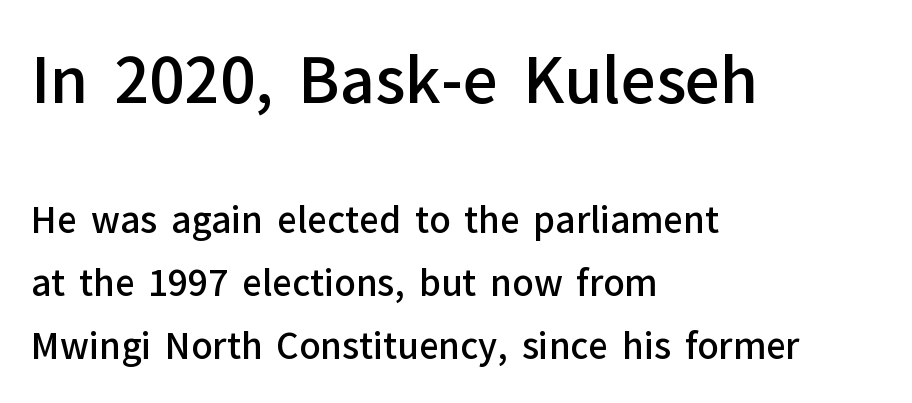
{"serif": "no", "italic": "no", "bold": "semi", "weight": "semibold", "width": "normal", "stroke_contrast": "low", "x_height": "medium", "monospaced": "no", "underline": "no", "align": "left", "line_spacing_ratio": 1.8, "letter_spacing": "normal", "letter_spacing_em": 0.0, "larger_block": "first", "size_ratio": 1.77, "glyph_px": 62}
